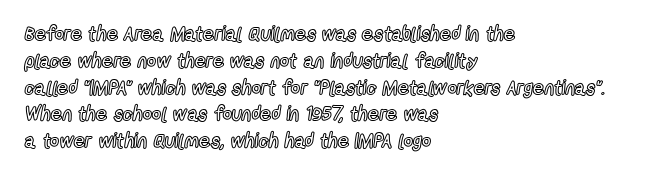
The image shows 20 px text type; set left-aligned, normal line spacing (1.34x), normal letter spacing, not underlined.
